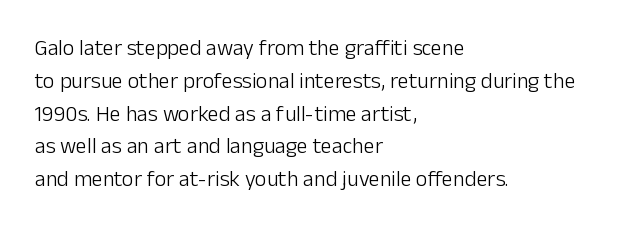
{"italic": "no", "bold": "no", "underline": "no", "align": "left", "line_spacing": "normal", "line_spacing_ratio": 1.49, "letter_spacing": "normal", "letter_spacing_em": 0.0, "glyph_px": 22}
